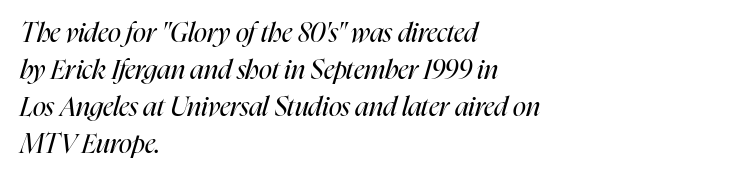
{"italic": "yes", "lean": "right", "slant_degrees": 16, "bold": "no", "underline": "no", "align": "left", "line_spacing": "normal", "line_spacing_ratio": 1.37, "letter_spacing": "normal", "letter_spacing_em": 0.0, "glyph_px": 27}
